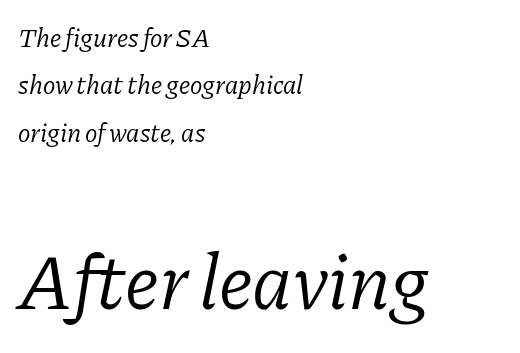
The image shows 78 px light serif type, italic (leaning right); set left-aligned, line spacing 1.82x, normal letter spacing, not underlined; the second (bottom) block is 3.0x larger; low stroke contrast and a medium x-height.
